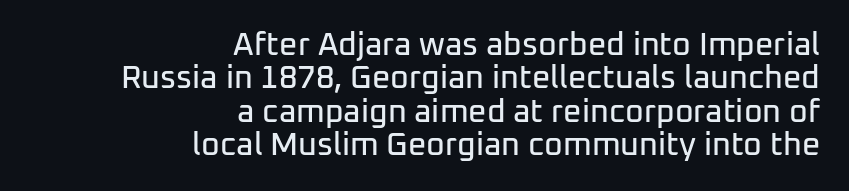
Q: Is the text italic (slanted)? A: No, it is upright.
Q: Is the typeface a serif or a sans-serif typeface? A: Sans-serif.
Q: Is the text underlined? A: No.
Q: How is the paragraph aligned? A: Right-aligned.
Q: Is the spacing between letters normal or unusually wide? A: Normal.
Q: Is the spacing between lines tight, normal or loose? A: Tight.
Q: Width (condensed, normal, or wide)? A: Normal.
Q: Stroke contrast? A: Low.
Q: x-height? A: Medium.
Q: Monospaced? A: No.
